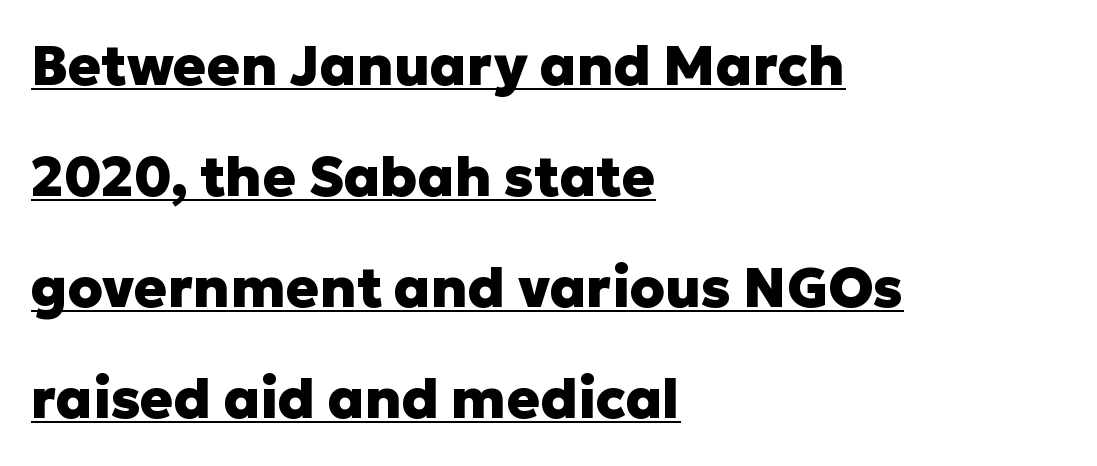
Q: Is the text bold? A: Yes.
Q: Is the text italic (slanted)? A: No, it is upright.
Q: Is the typeface a serif or a sans-serif typeface? A: Sans-serif.
Q: Is the text underlined? A: Yes.
Q: How is the paragraph aligned? A: Left-aligned.
Q: Is the spacing between letters normal or unusually wide? A: Normal.
Q: Is the spacing between lines tight, normal or loose? A: Loose.
Q: Width (condensed, normal, or wide)? A: Normal.
Q: Stroke contrast? A: Low.
Q: x-height? A: Medium.
Q: Monospaced? A: No.
